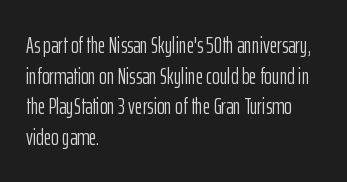
Q: Is the text bold? A: No.
Q: Is the text italic (slanted)? A: No, it is upright.
Q: Is the text underlined? A: No.
Q: How is the paragraph aligned? A: Left-aligned.
Q: Is the spacing between letters normal or unusually wide? A: Normal.
Q: Is the spacing between lines tight, normal or loose? A: Normal.
